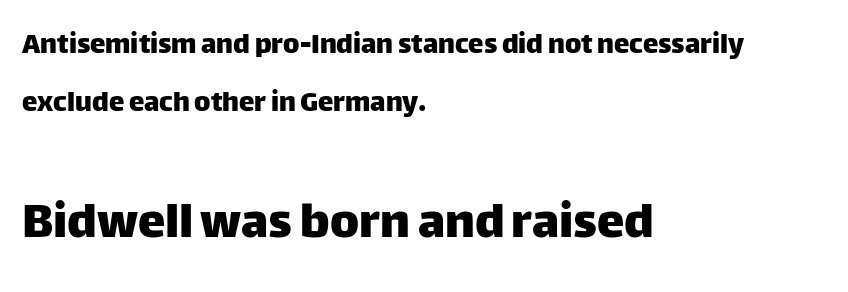
{"serif": "no", "italic": "no", "width": "normal", "stroke_contrast": "low", "x_height": "large", "monospaced": "no", "underline": "no", "align": "left", "line_spacing_ratio": 1.88, "letter_spacing": "normal", "letter_spacing_em": 0.0, "larger_block": "second", "size_ratio": 1.77, "glyph_px": 55}
